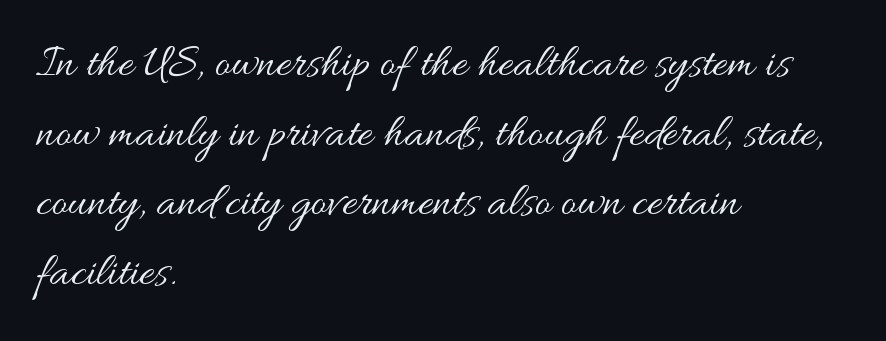
Q: Is the text bold? A: No.
Q: Is the text italic (slanted)? A: Yes.
Q: Is the text underlined? A: No.
Q: How is the paragraph aligned? A: Left-aligned.
Q: Is the spacing between letters normal or unusually wide? A: Normal.
Q: Is the spacing between lines tight, normal or loose? A: Normal.
Q: Width (condensed, normal, or wide)? A: Wide.
Q: Stroke contrast? A: Medium.
Q: x-height? A: Small.
Q: Monospaced? A: No.
